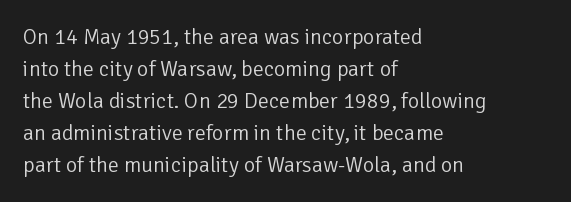
{"italic": "no", "bold": "no", "underline": "no", "align": "left", "line_spacing": "normal", "line_spacing_ratio": 1.45, "letter_spacing": "normal", "letter_spacing_em": 0.0, "glyph_px": 22}
